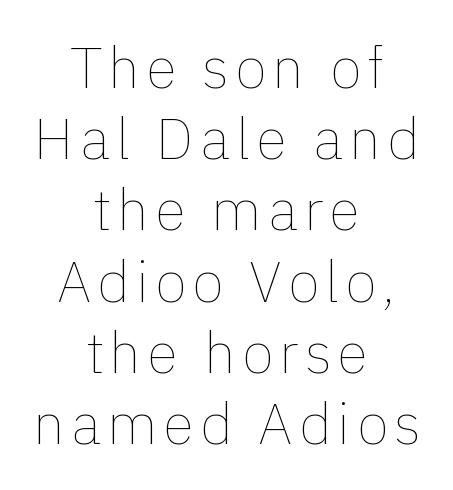
Q: Is the text bold? A: No.
Q: Is the text italic (slanted)? A: No, it is upright.
Q: Is the text underlined? A: No.
Q: How is the paragraph aligned? A: Centered.
Q: Is the spacing between lines tight, normal or loose? A: Normal.
Q: Width (condensed, normal, or wide)? A: Normal.
Q: x-height? A: Medium.
Q: Monospaced? A: No.
